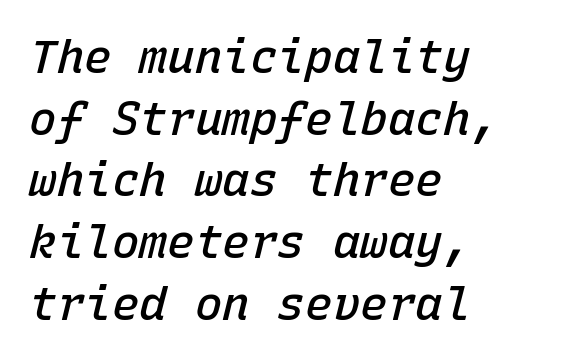
The image shows 46 px semibold type, italic (leaning right), monospaced; set left-aligned, normal line spacing (1.34x), normal letter spacing, not underlined; low stroke contrast and a medium x-height.
